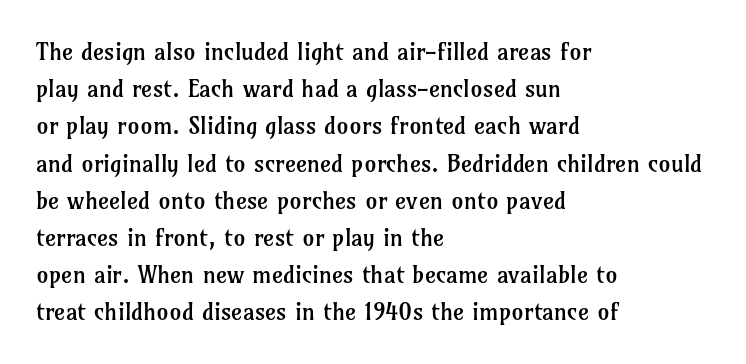
Ordinary non-slanted type is in use. This sample uses plain, unmodified letter spacing. Has an underline been added? It has not. The designer left line spacing at the default. The cut favours lightness, reaching ordinary text weight at its darkest. Layout note: lines flush left.
